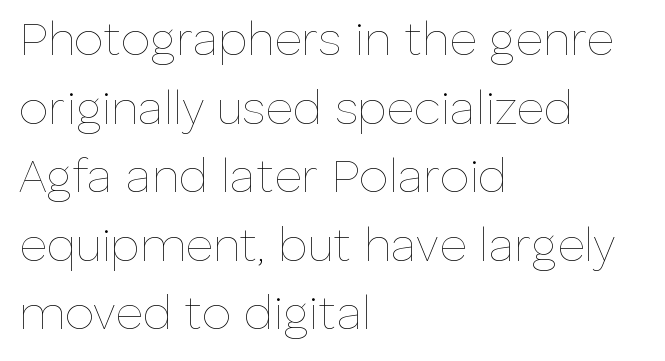
Spacing verdict: proportional, widths tailored to each character. Whoever set this chose a conventional vertical rhythm. Rule under the text: the space is simply empty. Horizontally, the lines are justified to the leading edge only. Posture: straight, roman, zero tilt.
